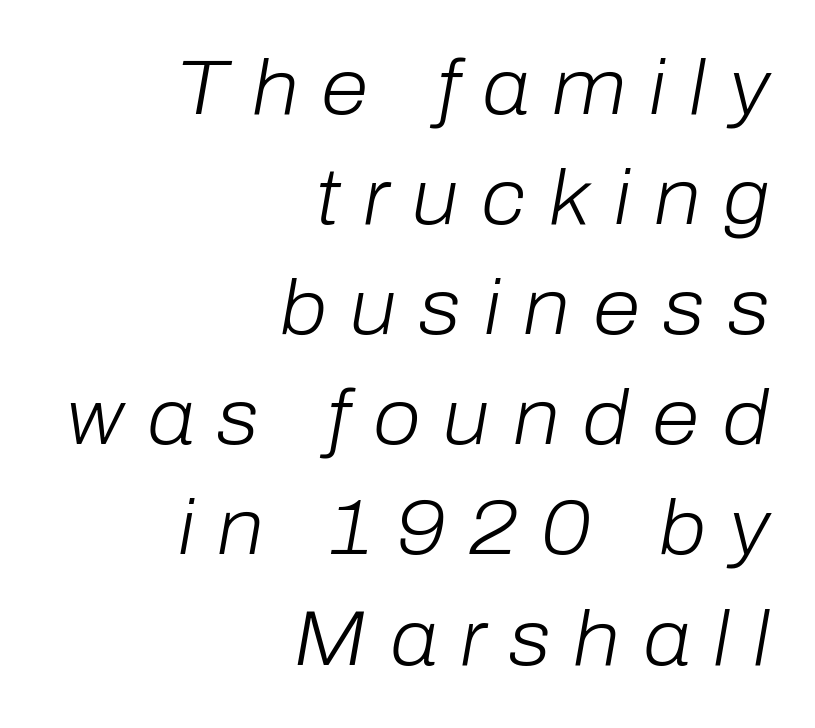
Q: Is the text bold? A: No.
Q: Is the text italic (slanted)? A: Yes, it leans right by about 10 degrees.
Q: Is the text underlined? A: No.
Q: How is the paragraph aligned? A: Right-aligned.
Q: Is the spacing between letters normal or unusually wide? A: Unusually wide.
Q: Is the spacing between lines tight, normal or loose? A: Normal.
Q: Width (condensed, normal, or wide)? A: Normal.
Q: Stroke contrast? A: Low.
Q: x-height? A: Medium.
Q: Monospaced? A: No.
